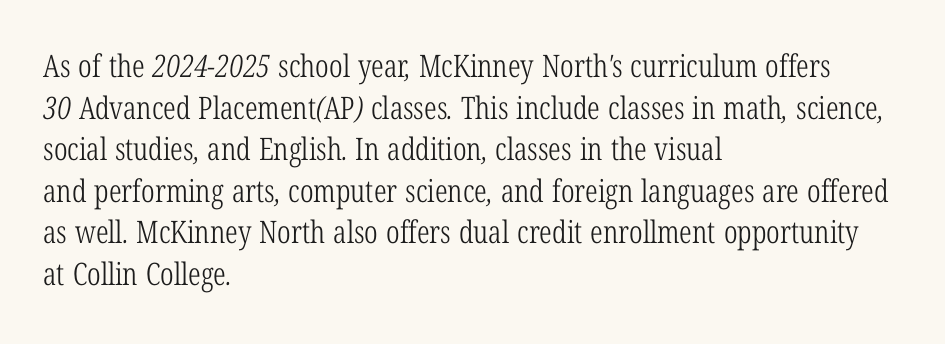
{"serif": "yes", "bold": "no", "weight": "light", "width": "condensed", "stroke_contrast": "low", "x_height": "medium", "monospaced": "no", "underline": "no", "align": "left", "line_spacing": "normal", "line_spacing_ratio": 1.34, "letter_spacing": "normal", "letter_spacing_em": 0.0, "glyph_px": 31}
